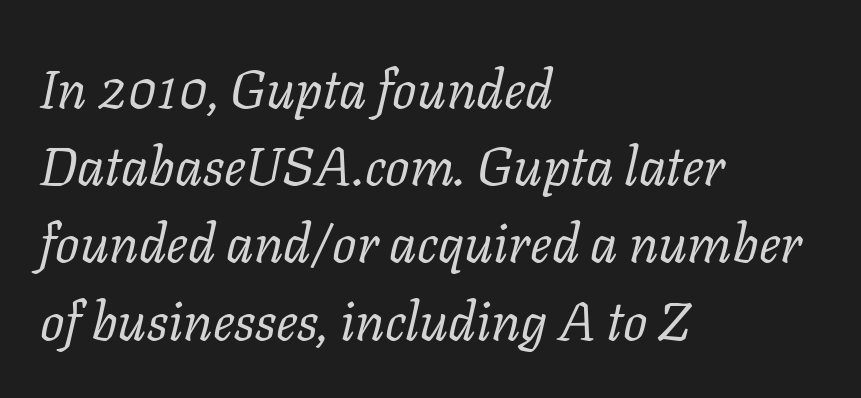
The image shows 54 px regular-weight serif type, italic (leaning right); set left-aligned, normal line spacing (1.43x), normal letter spacing, not underlined; low stroke contrast and a medium x-height.
